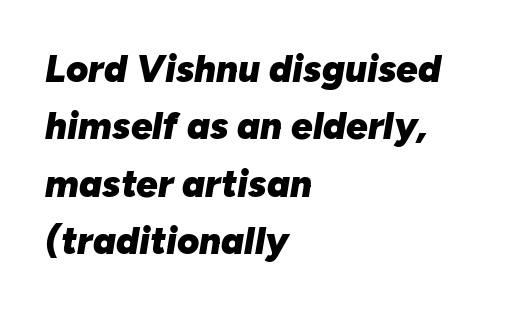
Strong, thick strokes mark this as bold type. The rendering applies a slant to the glyphs. The lines sit at an ordinary, default distance from one another. The lines are quadded left. The letters sit at their default tracking, neither squeezed nor spread.
